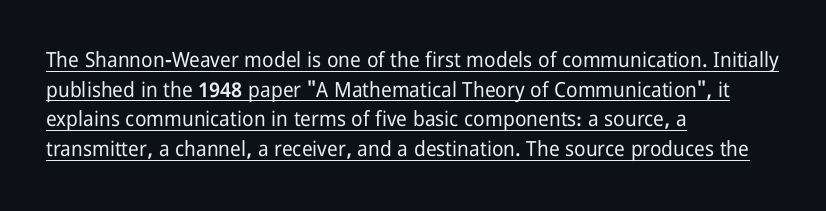
{"italic": "no", "underline": "yes", "align": "left", "line_spacing": "normal", "line_spacing_ratio": 1.41, "letter_spacing": "normal", "letter_spacing_em": 0.0, "glyph_px": 21}
